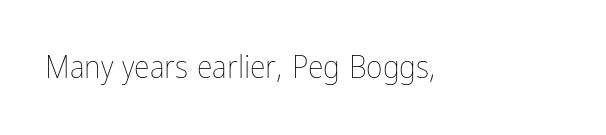
Glance below the letters and you will spot only blank space. Posture: vertical. Unbolded letterforms with no extra heft. Nobody touched the tracking dial on this one. Proportional: the letters do not fall into vertical columns.
